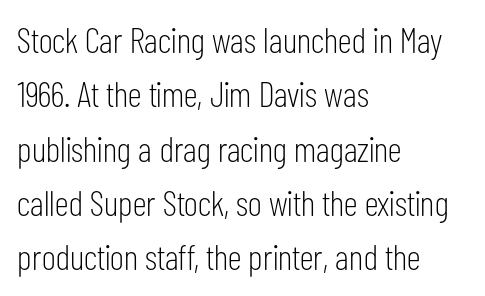
{"serif": "no", "italic": "no", "bold": "no", "weight": "light", "width": "condensed", "stroke_contrast": "low", "x_height": "medium", "monospaced": "no", "underline": "no", "align": "left", "line_spacing": "normal", "line_spacing_ratio": 1.51, "letter_spacing": "normal", "letter_spacing_em": 0.0, "glyph_px": 36}
